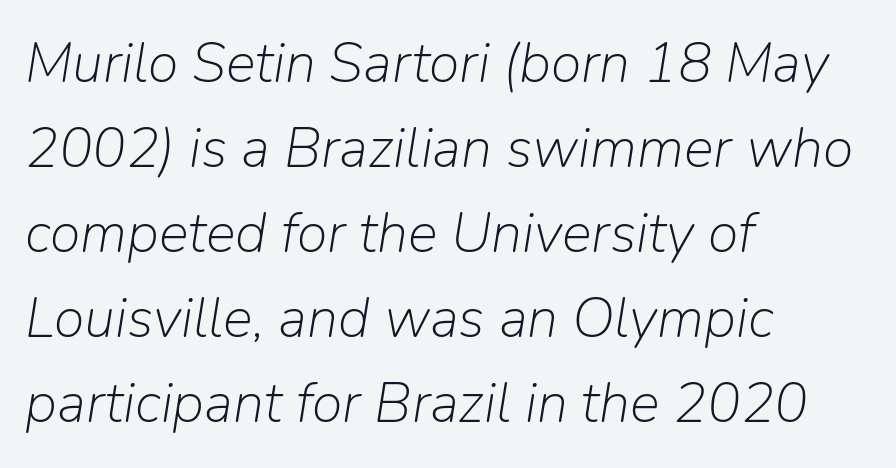
The image shows 56 px light type, italic (leaning right); set left-aligned, normal line spacing (1.52x), normal letter spacing, not underlined; low stroke contrast and a medium x-height.
